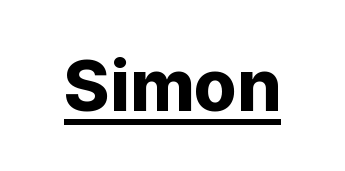
Q: Is the text bold? A: Yes.
Q: Is the text italic (slanted)? A: No, it is upright.
Q: Is the typeface a serif or a sans-serif typeface? A: Sans-serif.
Q: Is the text underlined? A: Yes.
Q: Is the spacing between letters normal or unusually wide? A: Normal.
Q: Width (condensed, normal, or wide)? A: Normal.
Q: Stroke contrast? A: Low.
Q: x-height? A: Medium.
Q: Monospaced? A: No.
